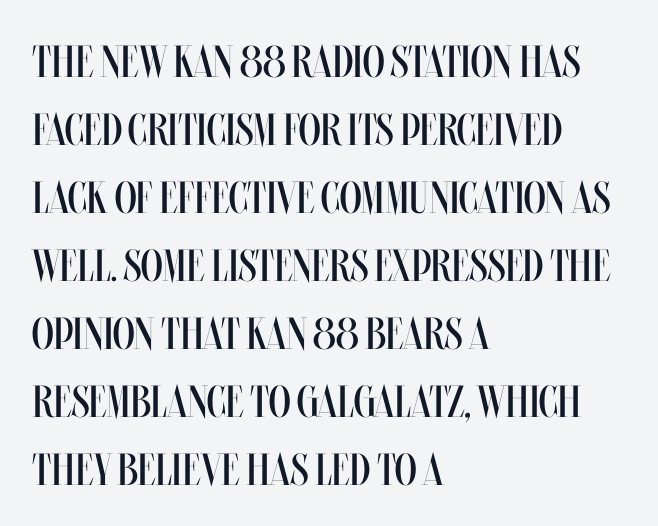
Q: Is the text bold? A: No.
Q: Is the text italic (slanted)? A: No, it is upright.
Q: Is the text underlined? A: No.
Q: How is the paragraph aligned? A: Left-aligned.
Q: Is the spacing between letters normal or unusually wide? A: Normal.
Q: Is the spacing between lines tight, normal or loose? A: Normal.
Q: Width (condensed, normal, or wide)? A: Condensed.
Q: Stroke contrast? A: Medium.
Q: x-height? A: Large.
Q: Monospaced? A: No.
